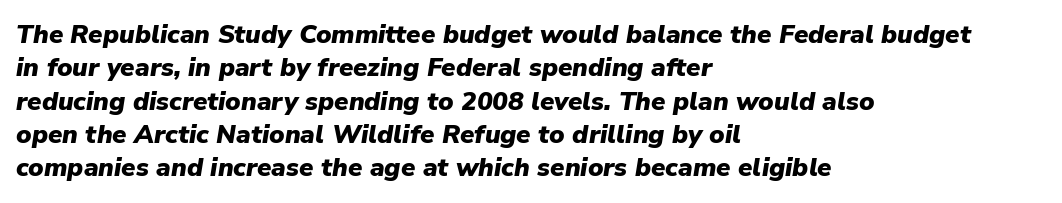
Q: Is the text bold? A: Yes.
Q: Is the text italic (slanted)? A: Yes, it leans right by about 9 degrees.
Q: Is the text underlined? A: No.
Q: How is the paragraph aligned? A: Left-aligned.
Q: Is the spacing between letters normal or unusually wide? A: Normal.
Q: Is the spacing between lines tight, normal or loose? A: Normal.
